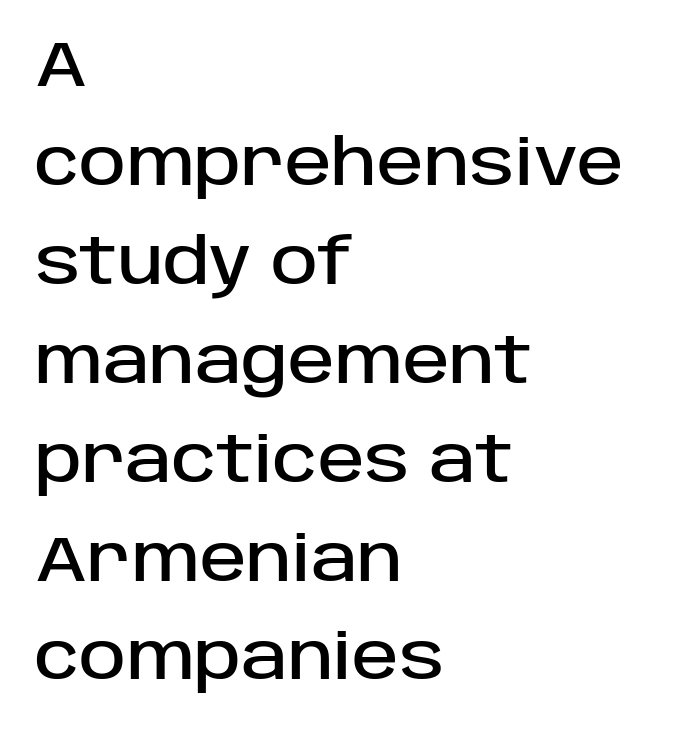
The image shows 63 px sans-serif type, upright; set left-aligned, normal line spacing (1.57x), normal letter spacing, not underlined; low stroke contrast and a large x-height.
